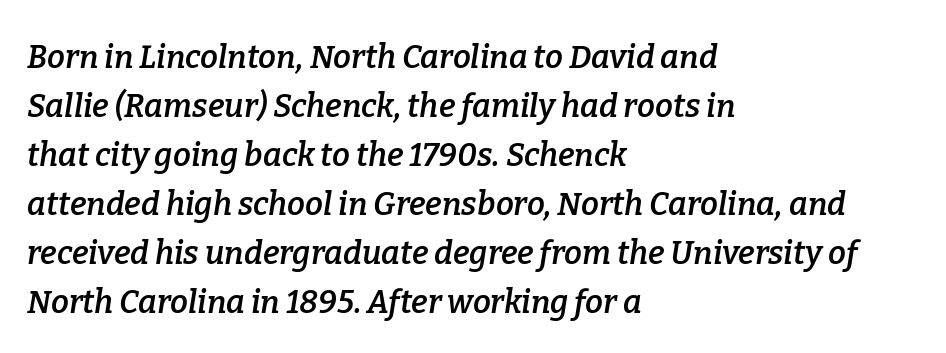
Note: serifs present on the glyphs. Each line starts at the same left margin while the right side varies. A typesetter would call this proportional, since set widths differ per character. Students, note that the glyphs here touch the page at normal intervals. Descenders are the only things crossing below the line.
